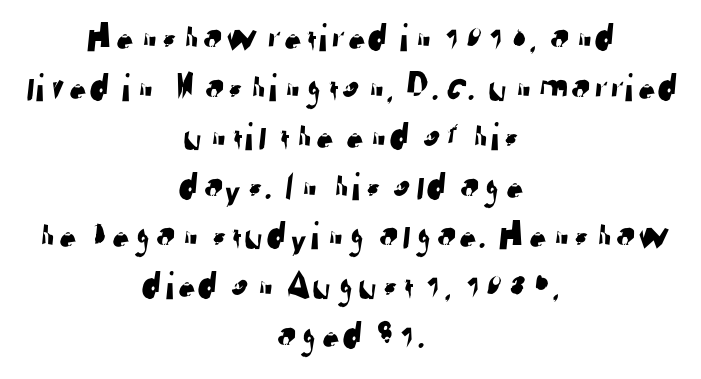
The image shows 40 px sans-serif type; set centered, line spacing 1.24x, normal letter spacing, not underlined; low stroke contrast and a medium x-height.
